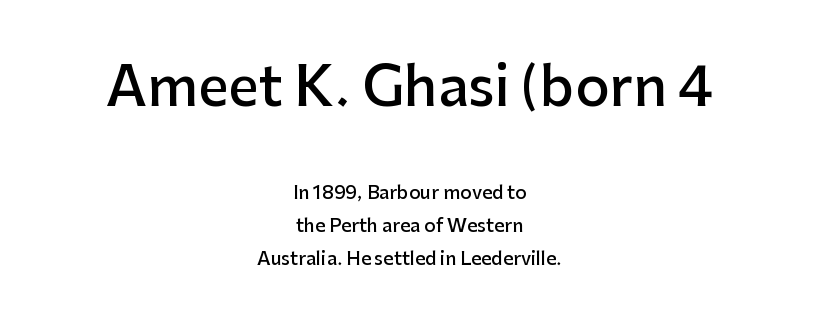
Students, note that the glyphs here touch the page at normal intervals. The rendering positions every line midway between the sides. Anything drawn beneath the words? Only blank space. These lines are rendered in a variable-pitch font.
